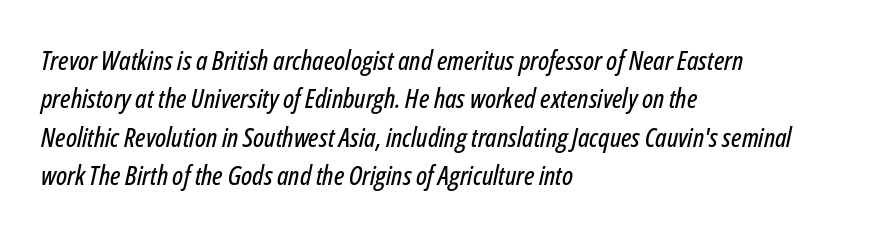
Q: Is the text italic (slanted)? A: Yes, it leans right by about 12 degrees.
Q: Is the text underlined? A: No.
Q: How is the paragraph aligned? A: Left-aligned.
Q: Is the spacing between letters normal or unusually wide? A: Normal.
Q: Is the spacing between lines tight, normal or loose? A: Normal.
